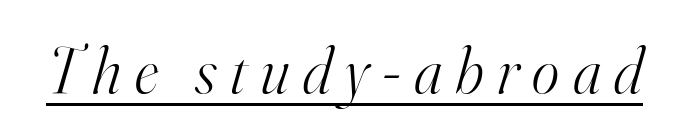
Q: Is the text bold? A: No.
Q: Is the text italic (slanted)? A: Yes, it leans right by about 16 degrees.
Q: Is the typeface a serif or a sans-serif typeface? A: Serif.
Q: Is the text underlined? A: Yes.
Q: Is the spacing between letters normal or unusually wide? A: Unusually wide.
Q: Width (condensed, normal, or wide)? A: Normal.
Q: Stroke contrast? A: High.
Q: x-height? A: Small.
Q: Monospaced? A: No.
